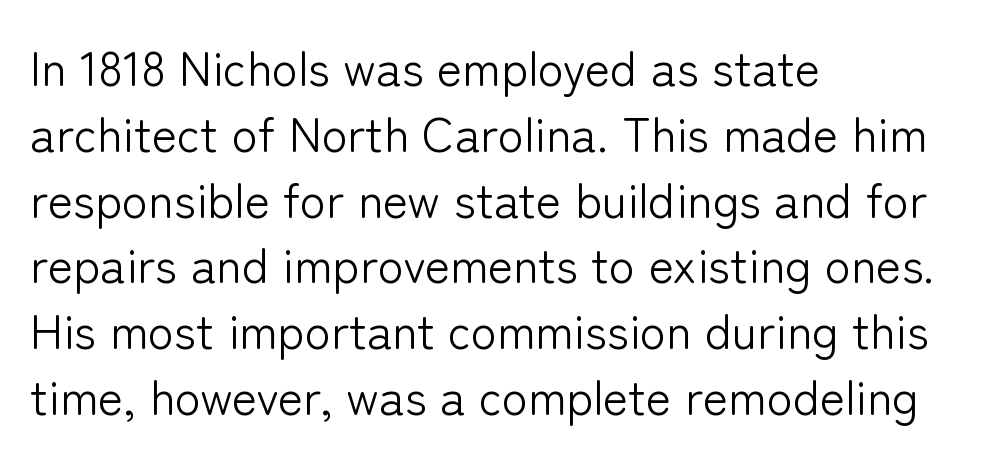
Line beginnings align vertically; line endings do not. The passage shown has conventional tracking throughout. Font category for this specimen: sans-serif. The typography opts for an upright posture over an oblique one.
